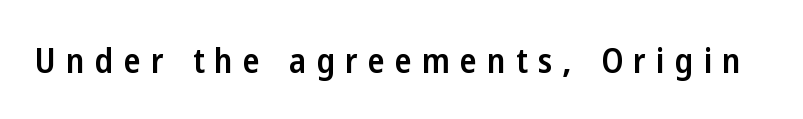
Notice the strokes are somewhat thickened but not fully heavy: this is a semibold. Rendered with straight, roman letterforms. Nope, no serifs anywhere on these letters. Loose tracking; the words dissolve into strings of separated letters.
